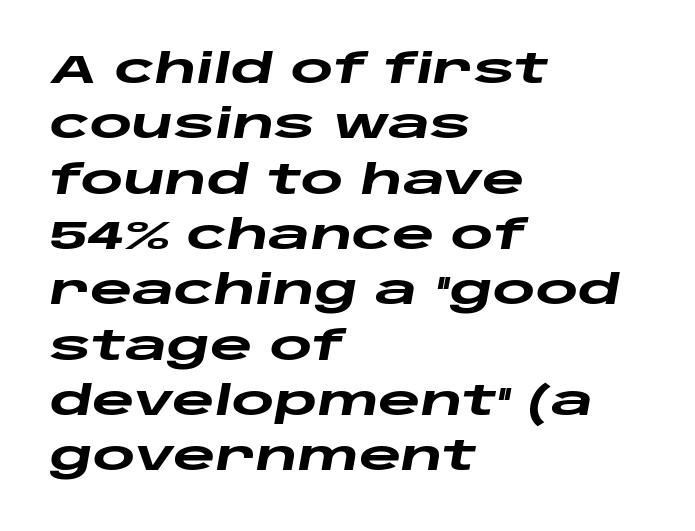
The image shows 41 px heavy, wide type, italic (leaning right); set left-aligned, normal line spacing (1.35x), normal letter spacing, not underlined; low stroke contrast and a large x-height.
